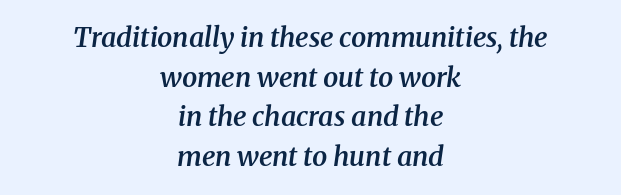
Q: Is the text bold? A: Semi-bold.
Q: Is the text italic (slanted)? A: Yes, it leans right by about 8 degrees.
Q: Is the text underlined? A: No.
Q: How is the paragraph aligned? A: Centered.
Q: Is the spacing between letters normal or unusually wide? A: Normal.
Q: Is the spacing between lines tight, normal or loose? A: Normal.
